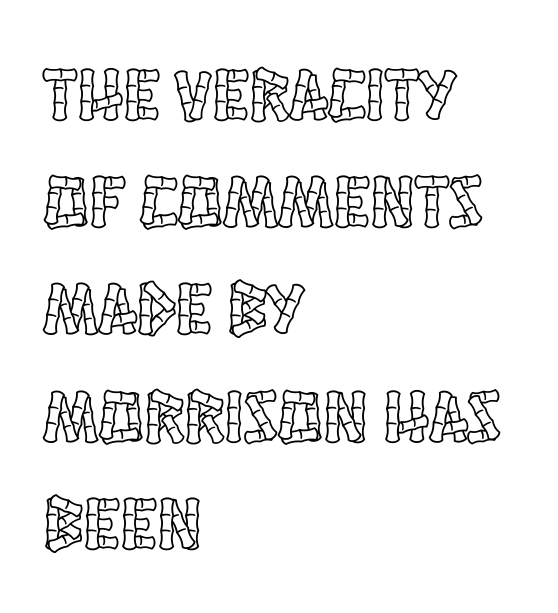
The image shows 75 px condensed type, upright; set left-aligned, normal line spacing (1.43x), normal letter spacing, not underlined; a large x-height.
